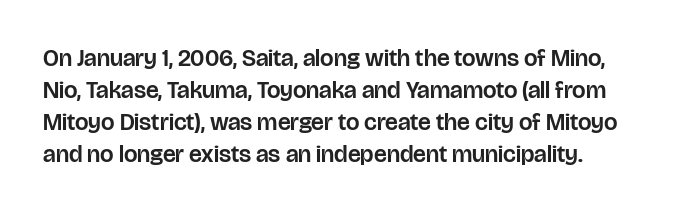
Does the leading feel generous? No, just average. It's the straight-up-and-down kind of type. Look at the tracking — it's just the regular setting, nothing added. Decoration check: the copy has no underline.
